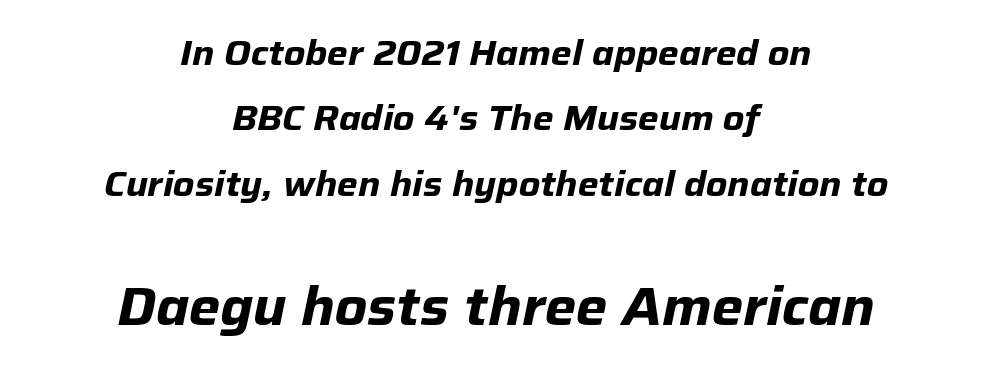
The image shows 53 px bold type, italic (leaning right); set centered, line spacing 1.87x, normal letter spacing, not underlined; the second (bottom) block is 1.51x larger; low stroke contrast and a medium x-height.
